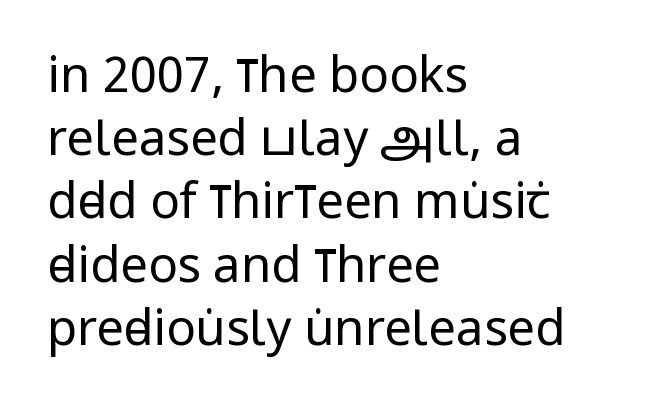
Q: Is the text bold? A: No.
Q: Is the text italic (slanted)? A: No, it is upright.
Q: Is the typeface a serif or a sans-serif typeface? A: Sans-serif.
Q: Is the text underlined? A: No.
Q: How is the paragraph aligned? A: Left-aligned.
Q: Is the spacing between letters normal or unusually wide? A: Normal.
Q: Is the spacing between lines tight, normal or loose? A: Normal.
Q: Width (condensed, normal, or wide)? A: Condensed.
Q: Stroke contrast? A: Low.
Q: x-height? A: Large.
Q: Monospaced? A: No.
